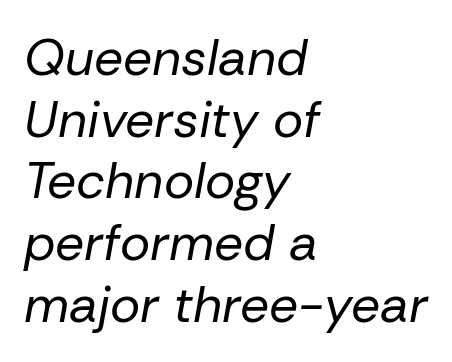
The image shows 51 px regular-weight type, italic (leaning right); set left-aligned, line spacing 1.21x, normal letter spacing, not underlined; low stroke contrast and a medium x-height.
